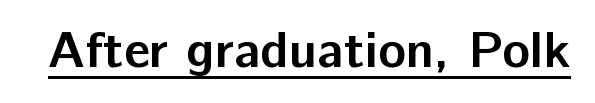
Q: Is the text bold? A: Yes.
Q: Is the text italic (slanted)? A: No, it is upright.
Q: Is the typeface a serif or a sans-serif typeface? A: Sans-serif.
Q: Is the text underlined? A: Yes.
Q: Is the spacing between letters normal or unusually wide? A: Normal.
Q: Width (condensed, normal, or wide)? A: Normal.
Q: Stroke contrast? A: Low.
Q: x-height? A: Medium.
Q: Monospaced? A: No.
